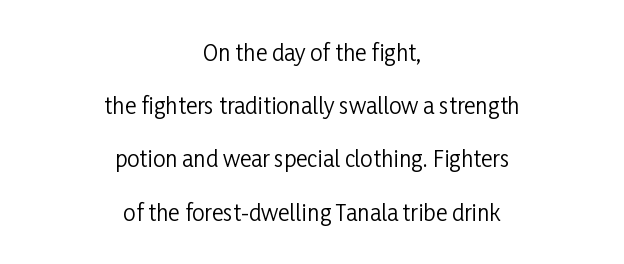
{"italic": "no", "bold": "no", "underline": "no", "align": "center", "line_spacing": "loose", "line_spacing_ratio": 2.42, "letter_spacing": "normal", "letter_spacing_em": 0.0, "glyph_px": 22}
